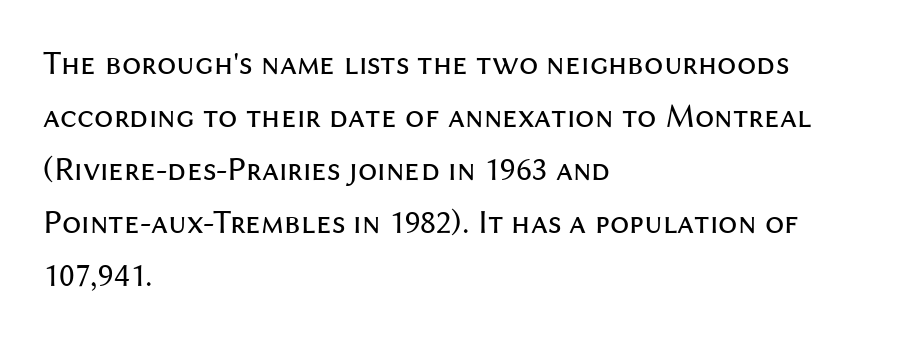
The image shows 34 px regular-weight sans-serif type, upright; set left-aligned, normal line spacing (1.56x), normal letter spacing, not underlined; medium stroke contrast and a medium x-height.
